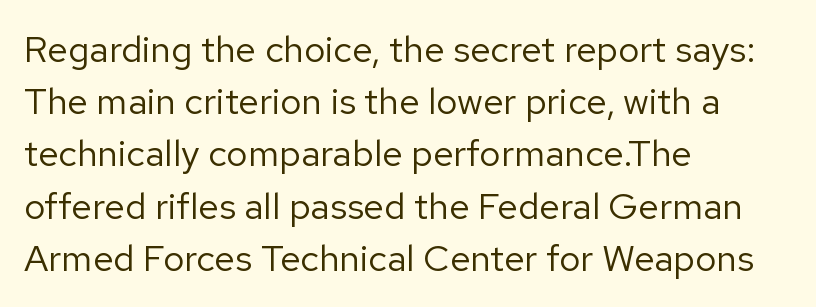
Spacing verdict: proportional, widths tailored to each character. Beneath every word, the page is bare. This sample uses an upright cut, with every glyph sitting square on the baseline. Summary of vertical rhythm: regular, with standard interline spacing.
